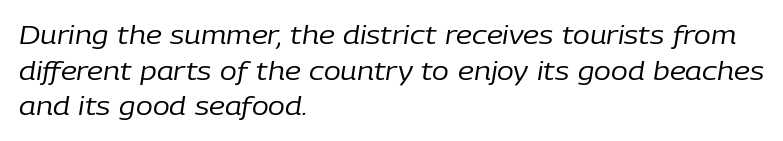
Q: Is the text bold? A: No.
Q: Is the text italic (slanted)? A: Yes, it leans right by about 9 degrees.
Q: Is the text underlined? A: No.
Q: How is the paragraph aligned? A: Left-aligned.
Q: Is the spacing between letters normal or unusually wide? A: Normal.
Q: Is the spacing between lines tight, normal or loose? A: Normal.
